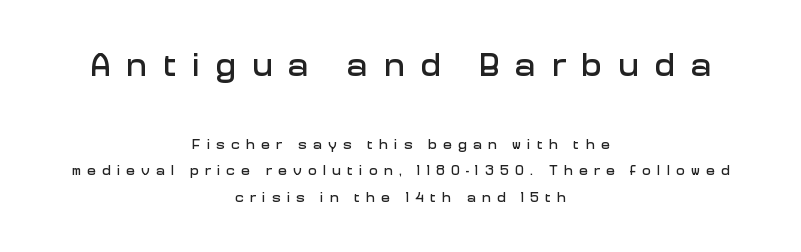
{"serif": "no", "italic": "no", "width": "normal", "stroke_contrast": "low", "x_height": "medium", "monospaced": "no", "underline": "no", "align": "center", "line_spacing_ratio": 1.88, "letter_spacing": "wide", "letter_spacing_em": 0.47, "larger_block": "first", "size_ratio": 2.43, "glyph_px": 34}
